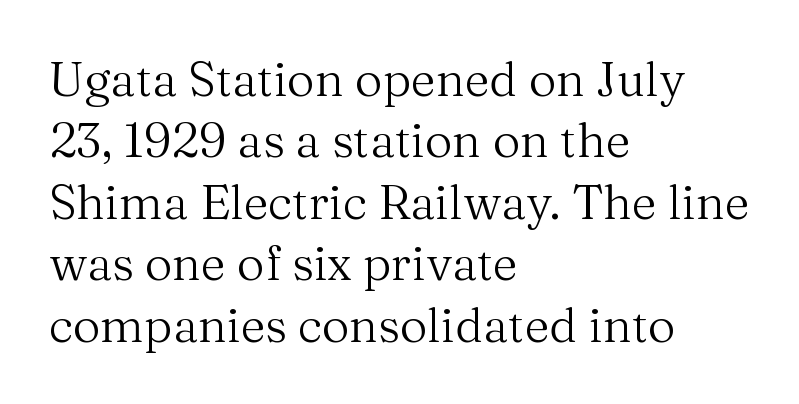
If you drew a ruler down the left edge, every line would touch it. A typesetter would call this zero additional tracking. Regular leading. The face used here is seriffed, in the tradition of book romans.
